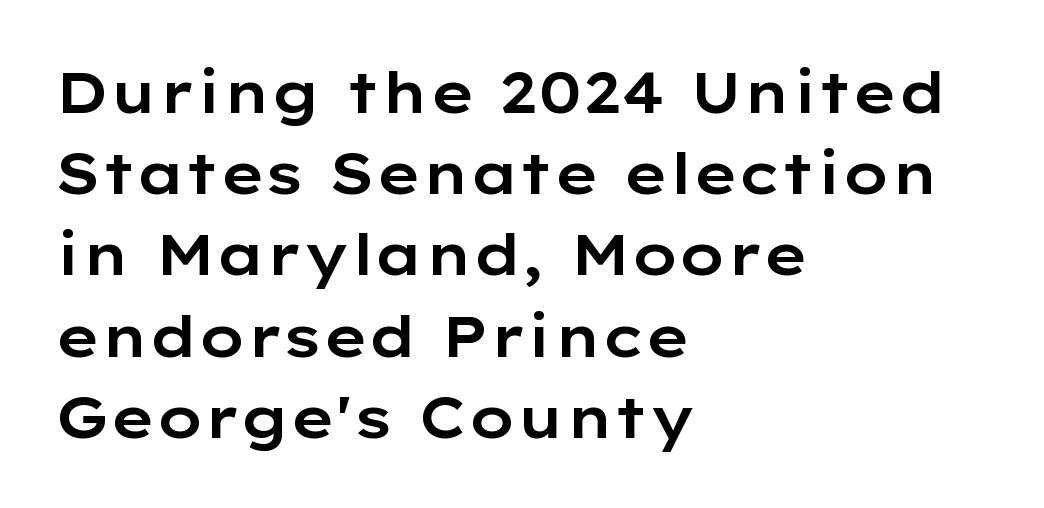
The image shows 58 px wide sans-serif type, upright; set left-aligned, normal line spacing (1.4x), normal letter spacing, not underlined; low stroke contrast and a medium x-height.
